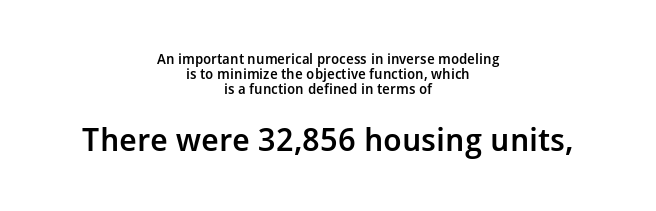
Q: Is the text bold? A: Semi-bold.
Q: Is the text italic (slanted)? A: No, it is upright.
Q: Is the typeface a serif or a sans-serif typeface? A: Sans-serif.
Q: Is the text underlined? A: No.
Q: How is the paragraph aligned? A: Centered.
Q: Is the spacing between letters normal or unusually wide? A: Normal.
Q: Is the spacing between lines tight, normal or loose? A: Tight.
Q: Which block of text is set in a larger size, the first (top) or the second (bottom)? A: The second (bottom) one.
Q: Width (condensed, normal, or wide)? A: Normal.
Q: Stroke contrast? A: Low.
Q: x-height? A: Medium.
Q: Monospaced? A: No.
